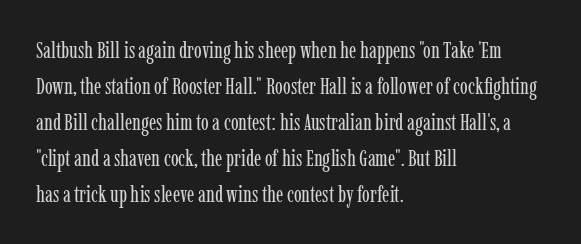
The foot of each line stays bare and open. It's the straight-up-and-down kind of type. The gaps between neighbouring characters are ordinary and unremarkable. A normal amount of white space separates one row of letters from the next. Typeset ragged right — the left edge is the straight one. Is the stroke heavy? The answer is a plain regular-or-lighter.
